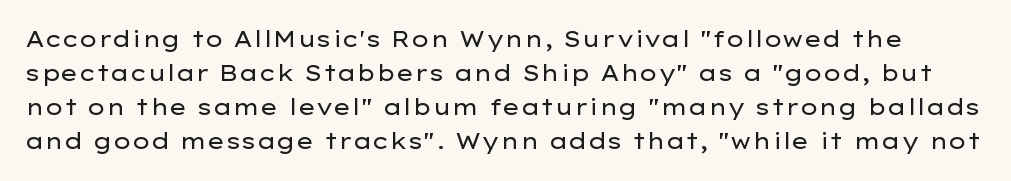
{"italic": "no", "bold": "no", "underline": "no", "line_spacing": "normal", "line_spacing_ratio": 1.55, "letter_spacing": "normal", "letter_spacing_em": 0.0, "glyph_px": 22}
